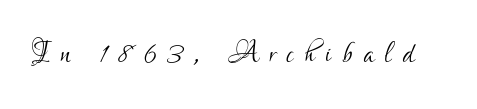
{"serif": "no", "bold": "no", "weight": "light", "width": "condensed", "stroke_contrast": "low", "x_height": "small", "monospaced": "no", "underline": "no", "letter_spacing": "wide", "letter_spacing_em": 0.28, "glyph_px": 39}
